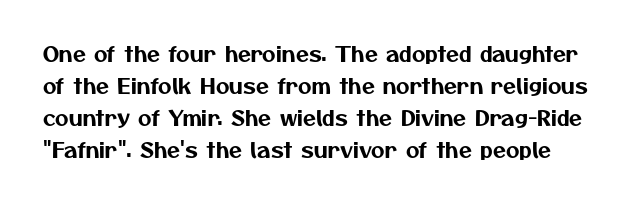
Summary of vertical rhythm: regular, with standard interline spacing. The zone under the glyphs is completely vacant. There is no visible air inserted between adjacent glyphs.
